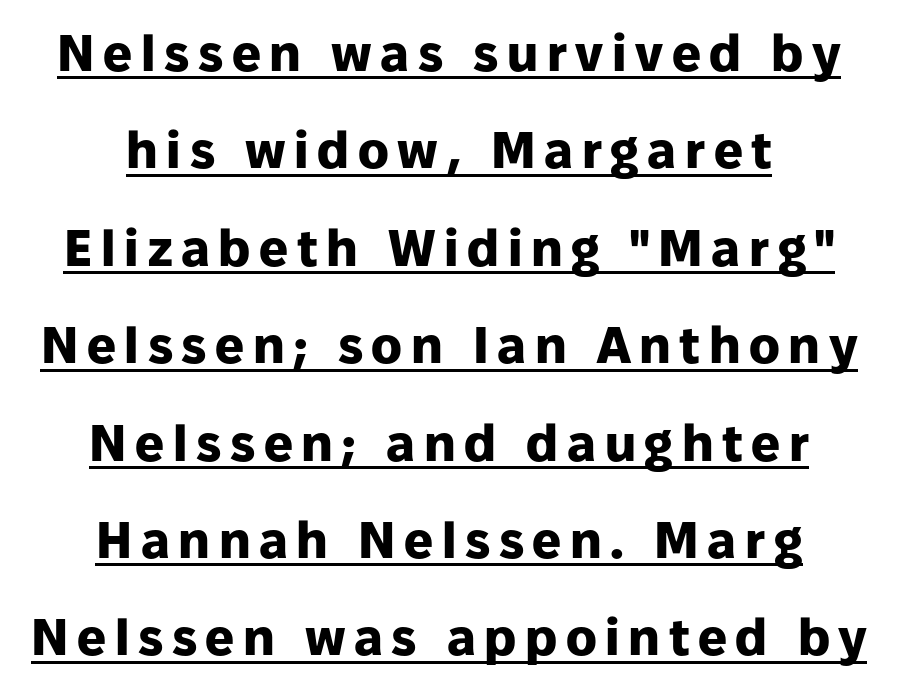
Q: Is the text bold? A: Yes.
Q: Is the text italic (slanted)? A: No, it is upright.
Q: Is the typeface a serif or a sans-serif typeface? A: Sans-serif.
Q: Is the text underlined? A: Yes.
Q: How is the paragraph aligned? A: Centered.
Q: Is the spacing between lines tight, normal or loose? A: Loose.
Q: Width (condensed, normal, or wide)? A: Normal.
Q: Stroke contrast? A: Low.
Q: x-height? A: Medium.
Q: Monospaced? A: No.
